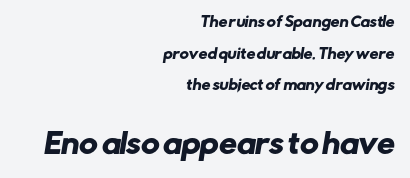
{"serif": "no", "width": "normal", "stroke_contrast": "low", "x_height": "medium", "monospaced": "no", "underline": "no", "align": "right", "line_spacing": "loose", "line_spacing_ratio": 2.26, "letter_spacing": "normal", "letter_spacing_em": 0.0, "larger_block": "second", "size_ratio": 2.0, "glyph_px": 28}
